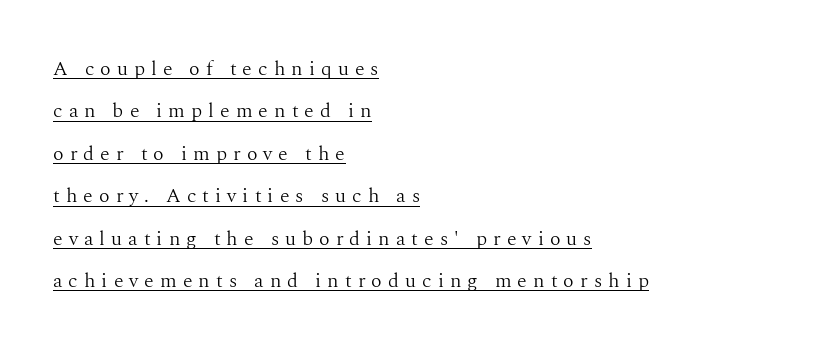
If you drew a ruler down the left edge, every line would touch it. The typography opts for an upright posture over an oblique one. Each new line begins a long way beneath the previous one. Looks like someone drew a line under every word here.
